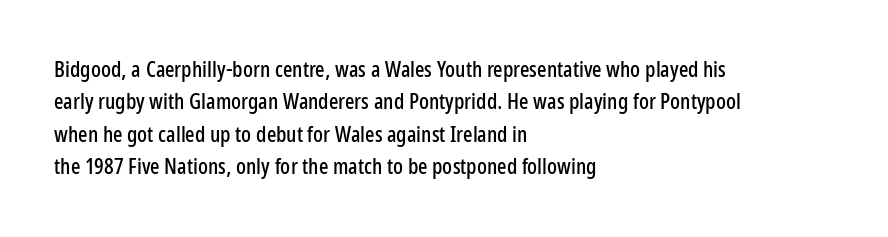
Bare-footed words on every line. The space between consecutive lines is moderate. Caption: standard tracking, unaltered. The lettering holds an erect, upright posture throughout. The text block is weighted toward the left margin, trailing off unevenly rightward.
